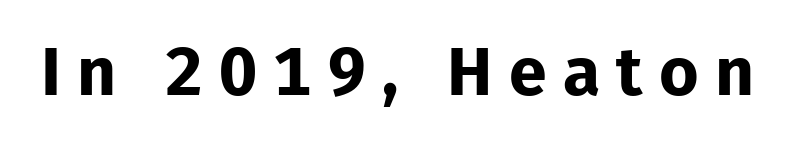
Q: Is the text bold? A: Yes.
Q: Is the text italic (slanted)? A: No, it is upright.
Q: Is the typeface a serif or a sans-serif typeface? A: Sans-serif.
Q: Is the text underlined? A: No.
Q: Is the spacing between letters normal or unusually wide? A: Unusually wide.
Q: Width (condensed, normal, or wide)? A: Normal.
Q: Stroke contrast? A: Low.
Q: x-height? A: Medium.
Q: Monospaced? A: No.
